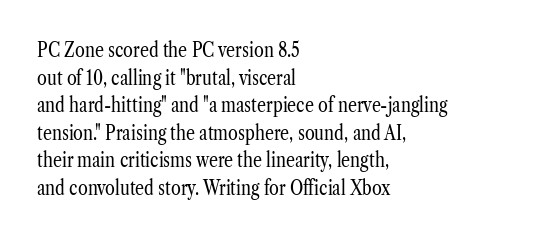
This rendering leaves character spacing at its baseline value. These lines stack with their left ends in a neat column. Reading down the column, the eye jumps a familiar distance to each next line. Stroke mass is kept to a normal reading level or below. Unlike italic type, these characters show no tilt at all. No word sits above an underline.
